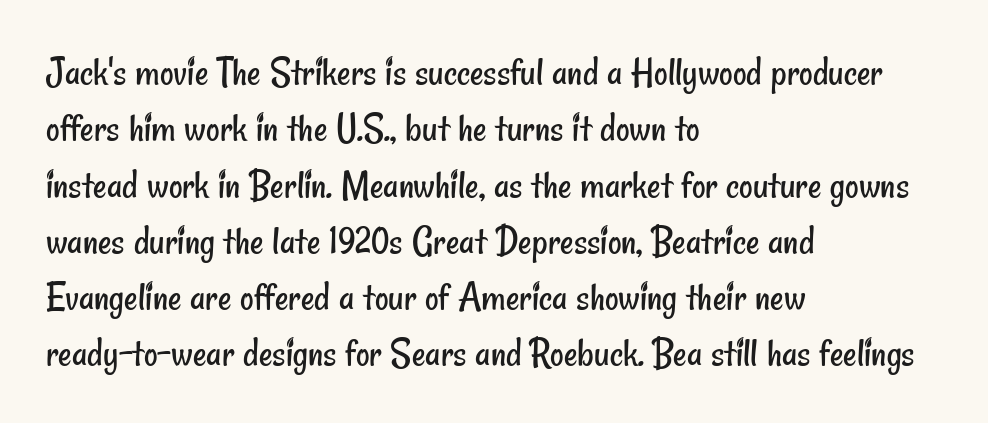
{"serif": "no", "bold": "no", "weight": "regular", "width": "condensed", "stroke_contrast": "low", "x_height": "small", "monospaced": "no", "underline": "no", "align": "left", "line_spacing": "normal", "line_spacing_ratio": 1.34, "letter_spacing": "normal", "letter_spacing_em": 0.0, "glyph_px": 42}
